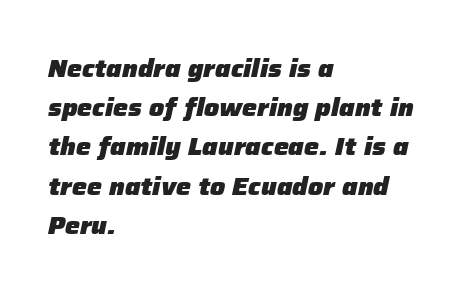
The image shows 25 px bold type, italic (leaning right); set left-aligned, normal line spacing (1.57x), normal letter spacing, not underlined.
